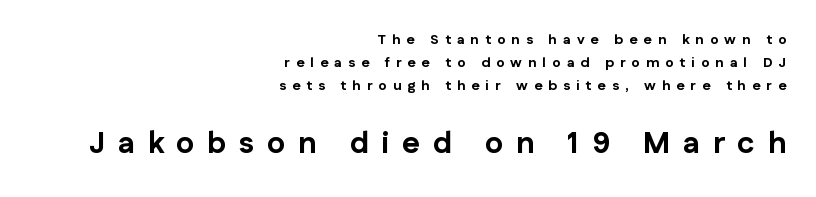
The image shows 30 px bold sans-serif type, upright; set right-aligned, normal line spacing (1.65x), unusually wide letter spacing (+0.43 em), not underlined; the second (bottom) block is 2.14x larger; low stroke contrast and a medium x-height.
